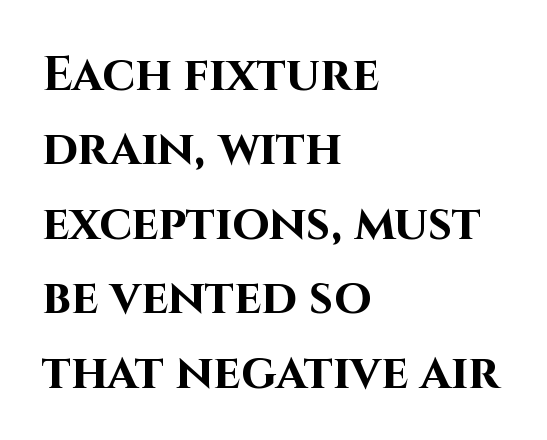
The image shows 48 px bold sans-serif type, upright; set left-aligned, normal line spacing (1.55x), normal letter spacing, not underlined; high stroke contrast and a large x-height.
